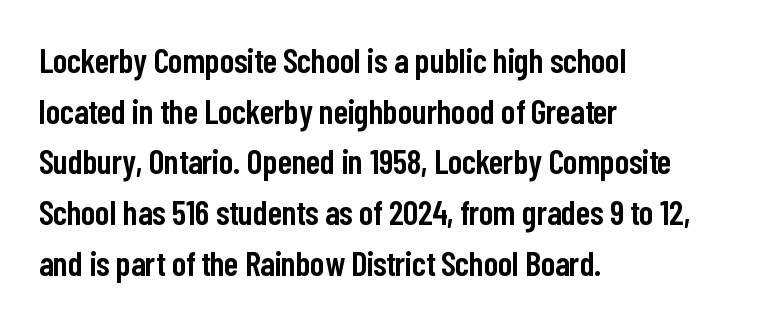
Q: Is the text bold? A: Semi-bold.
Q: Is the text italic (slanted)? A: No, it is upright.
Q: Is the typeface a serif or a sans-serif typeface? A: Sans-serif.
Q: Is the text underlined? A: No.
Q: How is the paragraph aligned? A: Left-aligned.
Q: Is the spacing between letters normal or unusually wide? A: Normal.
Q: Is the spacing between lines tight, normal or loose? A: Normal.
Q: Width (condensed, normal, or wide)? A: Condensed.
Q: Stroke contrast? A: Low.
Q: x-height? A: Medium.
Q: Monospaced? A: No.
